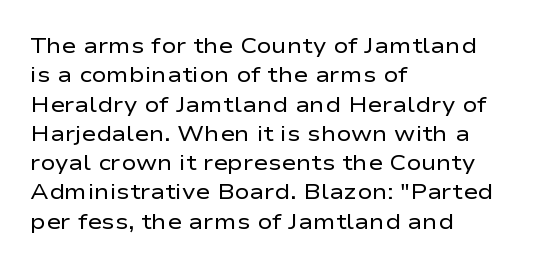
Q: Is the text bold? A: No.
Q: Is the text italic (slanted)? A: No, it is upright.
Q: Is the text underlined? A: No.
Q: How is the paragraph aligned? A: Left-aligned.
Q: Is the spacing between letters normal or unusually wide? A: Normal.
Q: Is the spacing between lines tight, normal or loose? A: Normal.
